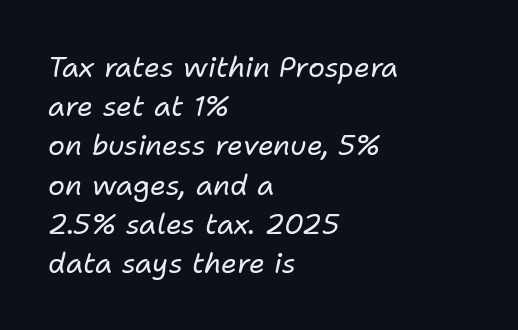
The foot of each line stays bare and open. These glyphs show unthickened strokes, regular width or finer. Varying glyph widths throughout — classic text-font behaviour. The ragged edge is on the right, which tells us the setting is flush left.
